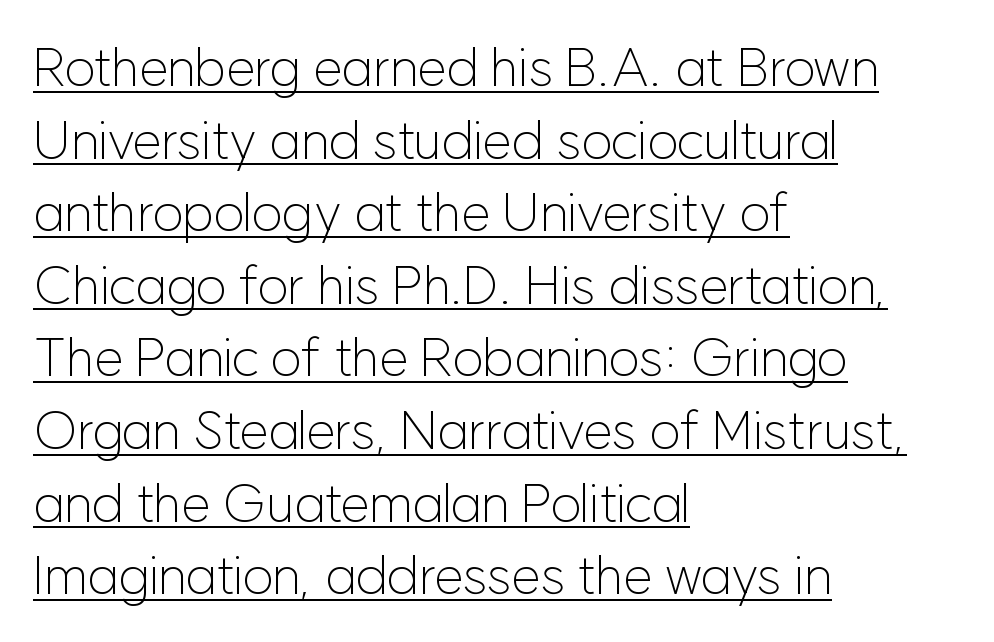
Posture: upright roman. The compositor pushed each line to the left boundary. A typesetter would call this leading conventional body-copy spacing. A light-to-regular cut is what we see here.
